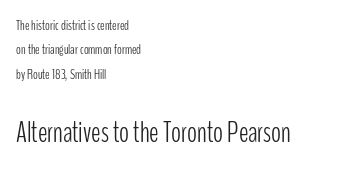
The image shows 29 px light, condensed sans-serif type, upright; set left-aligned, line spacing 1.75x, normal letter spacing, not underlined; the second (bottom) block is 2.07x larger; low stroke contrast and a medium x-height.
